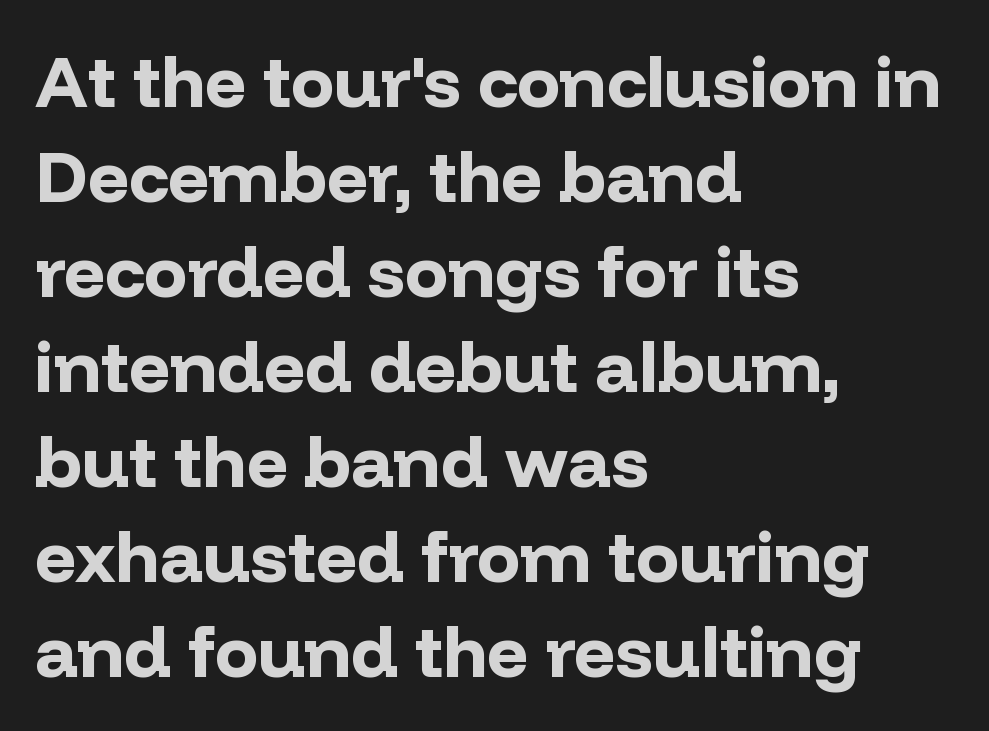
These lines are rendered in a variable-pitch font. Weight check: bold — yes, fully. Style check: upright. The font family rendered here belongs to the sans-serif group. The rows are spaced the way most documents space them. In terms of letterspacing, this is plain default setting.
